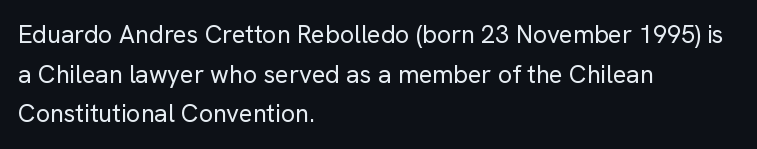
Q: Is the text bold? A: No.
Q: Is the text italic (slanted)? A: No, it is upright.
Q: Is the text underlined? A: No.
Q: How is the paragraph aligned? A: Left-aligned.
Q: Is the spacing between letters normal or unusually wide? A: Normal.
Q: Is the spacing between lines tight, normal or loose? A: Normal.
